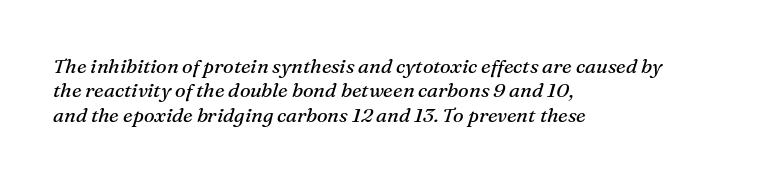
The tracking reads as untouched default to a designer's eye. The rendering anchors every line to the left-hand side. The specimen reads as italic at a glance. Type without underlining.
